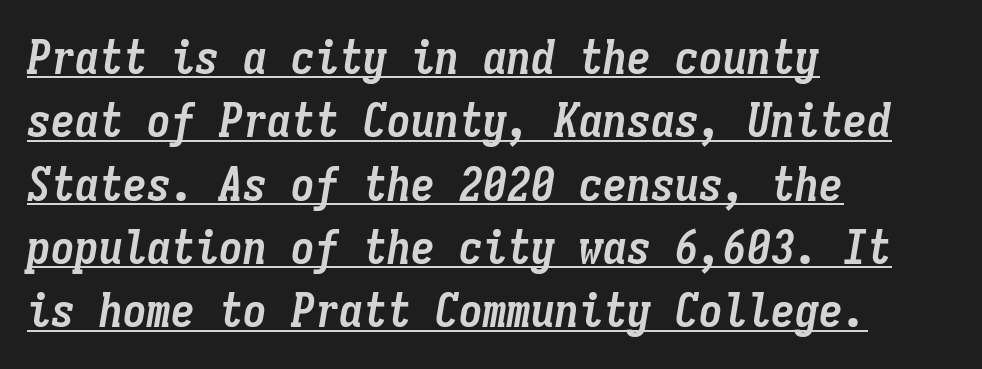
{"italic": "yes", "lean": "right", "slant_degrees": 9, "bold": "yes", "weight": "semibold", "width": "condensed", "stroke_contrast": "low", "x_height": "medium", "monospaced": "yes", "underline": "yes", "align": "left", "line_spacing": "normal", "line_spacing_ratio": 1.32, "letter_spacing": "normal", "letter_spacing_em": 0.0, "glyph_px": 48}
